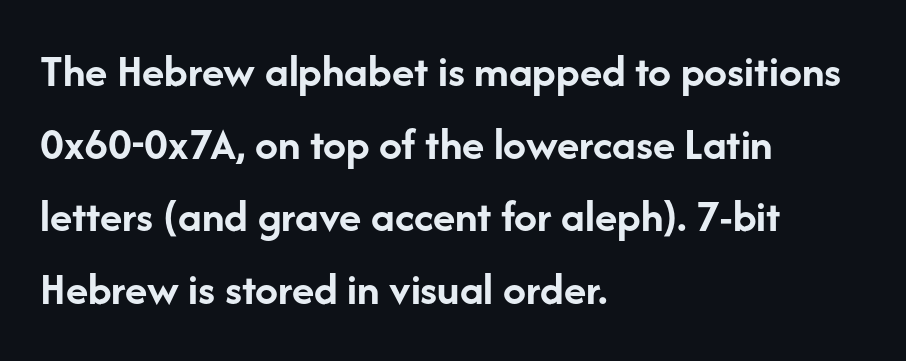
Tracking here is standard; glyphs follow each other at the usual distance. The rendering uses a moderate line-height, typical for paragraphs. Think of a printed novel: that variable character pitch is what you see here. The type sits square on the baseline with zero lean. This sample is left-justified, so line endings fall wherever the words run out.
